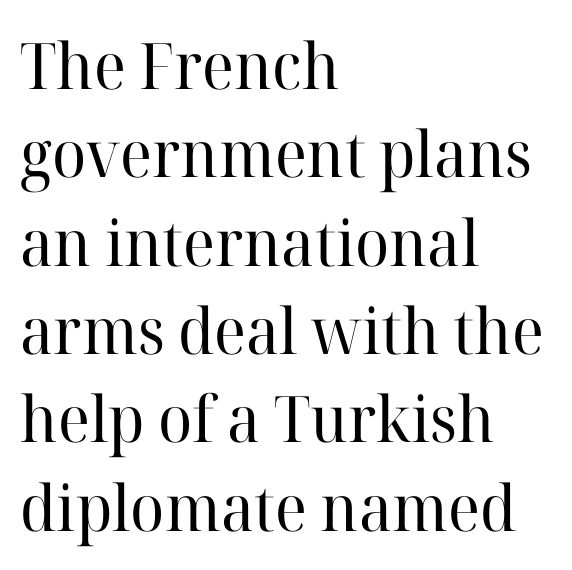
The image shows 64 px regular-weight serif type, upright; set left-aligned, normal line spacing (1.38x), normal letter spacing, not underlined; high stroke contrast and a medium x-height.
